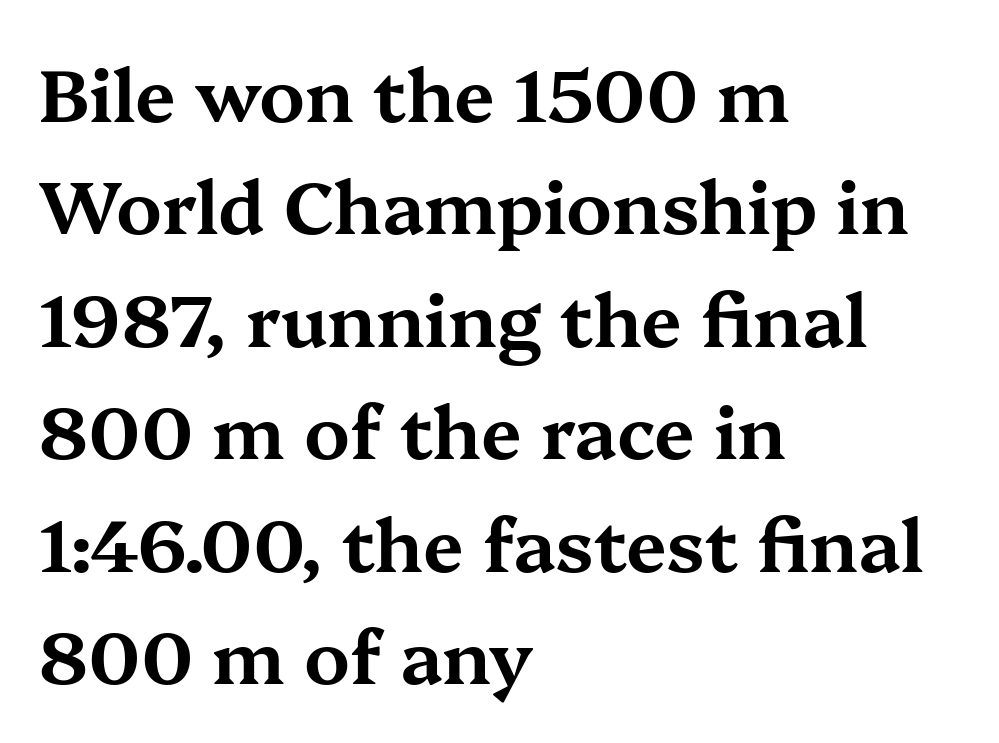
The text block is weighted toward the left margin, trailing off unevenly rightward. Here the designer chose a conventional face with non-uniform glyph widths. Vertically, the passage feels balanced, rows spaced as you'd expect. A clean baseline with only descenders dipping below it. Note: serifs present on the glyphs.
